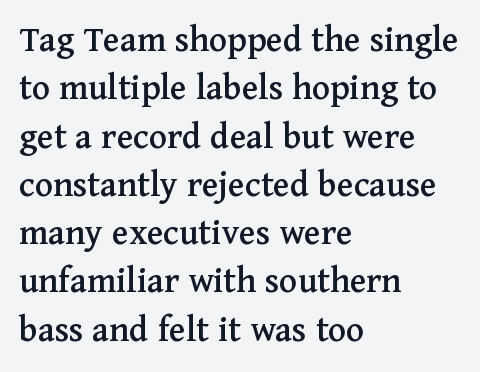
Q: Is the text italic (slanted)? A: No, it is upright.
Q: Is the typeface a serif or a sans-serif typeface? A: Serif.
Q: Is the text underlined? A: No.
Q: How is the paragraph aligned? A: Left-aligned.
Q: Is the spacing between letters normal or unusually wide? A: Normal.
Q: Is the spacing between lines tight, normal or loose? A: Normal.
Q: Width (condensed, normal, or wide)? A: Normal.
Q: Stroke contrast? A: Medium.
Q: x-height? A: Medium.
Q: Monospaced? A: No.
